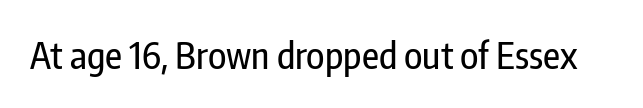
The letters sit at their default tracking, neither squeezed nor spread. The specimen reads as upright at a glance. Proportional: the letters do not fall into vertical columns. Each row of text sits above clean, open space.
